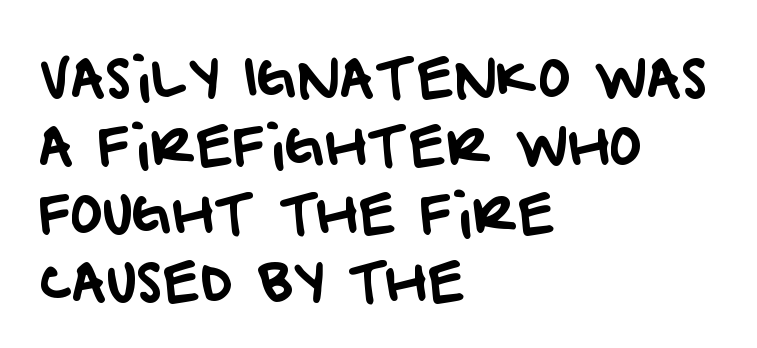
The image shows 54 px sans-serif type; set left-aligned, normal line spacing (1.26x), normal letter spacing, not underlined; low stroke contrast and a large x-height.
